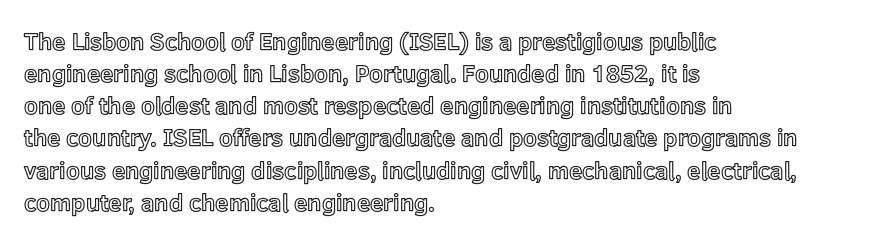
Q: Is the text italic (slanted)? A: No, it is upright.
Q: Is the text underlined? A: No.
Q: How is the paragraph aligned? A: Left-aligned.
Q: Is the spacing between letters normal or unusually wide? A: Normal.
Q: Is the spacing between lines tight, normal or loose? A: Normal.
